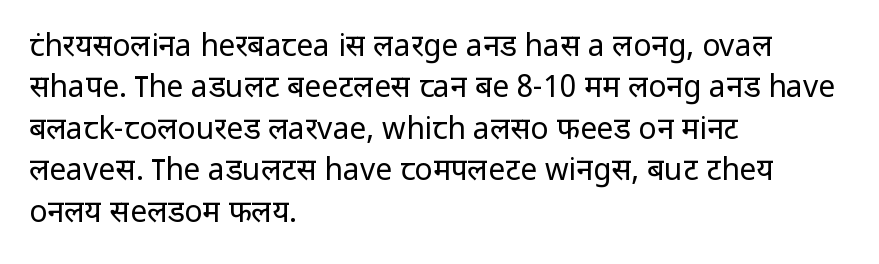
The image shows 30 px regular-weight sans-serif type, upright; set left-aligned, normal line spacing (1.38x), normal letter spacing, not underlined; low stroke contrast and a medium x-height.
